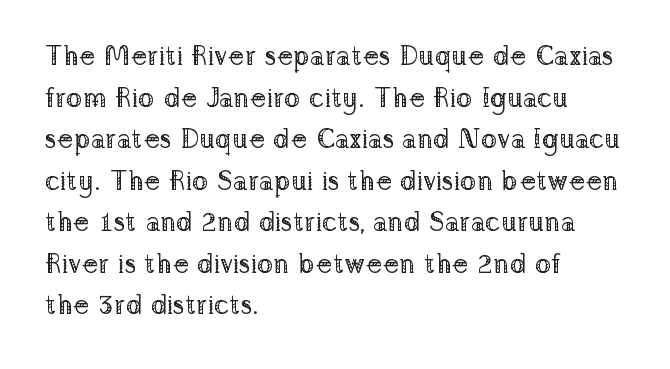
This sample uses an upright cut, with every glyph sitting square on the baseline. Lines of text with bare space underneath. The setting favours the left margin, as ordinary paragraphs usually do. Leading: standard. The typesetting does not lean heavy: it is not bold. You could call the tracking neutral — neither tight nor loose.
